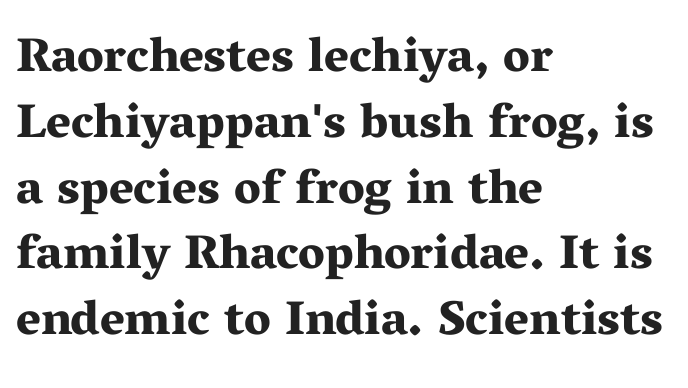
Q: Is the text bold? A: Yes.
Q: Is the text italic (slanted)? A: No, it is upright.
Q: Is the typeface a serif or a sans-serif typeface? A: Serif.
Q: Is the text underlined? A: No.
Q: How is the paragraph aligned? A: Left-aligned.
Q: Is the spacing between letters normal or unusually wide? A: Normal.
Q: Is the spacing between lines tight, normal or loose? A: Normal.
Q: Width (condensed, normal, or wide)? A: Wide.
Q: Stroke contrast? A: Medium.
Q: x-height? A: Medium.
Q: Monospaced? A: No.
